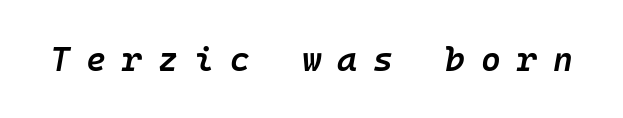
{"italic": "yes", "lean": "right", "slant_degrees": 10, "bold": "semi", "weight": "semibold", "width": "normal", "stroke_contrast": "low", "x_height": "medium", "underline": "no", "letter_spacing": "wide", "letter_spacing_em": 0.47, "glyph_px": 34}
